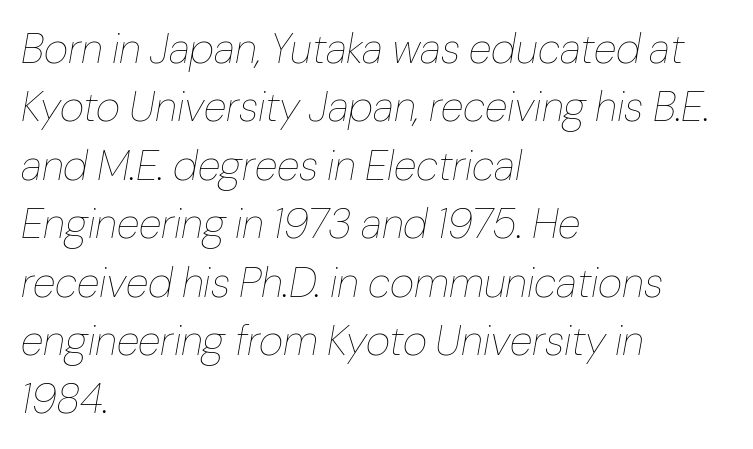
Q: Is the text bold? A: No.
Q: Is the text italic (slanted)? A: Yes, it leans right by about 10 degrees.
Q: Is the text underlined? A: No.
Q: How is the paragraph aligned? A: Left-aligned.
Q: Is the spacing between letters normal or unusually wide? A: Normal.
Q: Is the spacing between lines tight, normal or loose? A: Normal.
Q: Width (condensed, normal, or wide)? A: Normal.
Q: Stroke contrast? A: Low.
Q: x-height? A: Medium.
Q: Monospaced? A: No.
